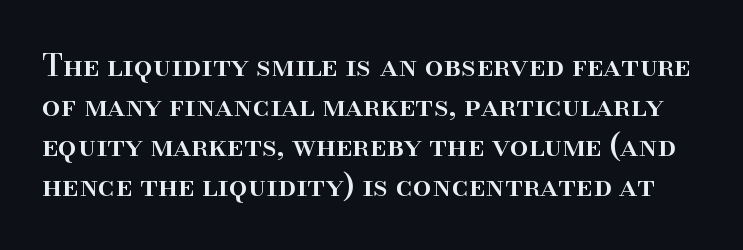
The axis of the letterforms is exactly vertical. Character widths vary here, with narrow letters taking less room than wide ones. Nothing unusual about the tracking: characters are spaced as the font intends. A serif font was chosen for this passage.
